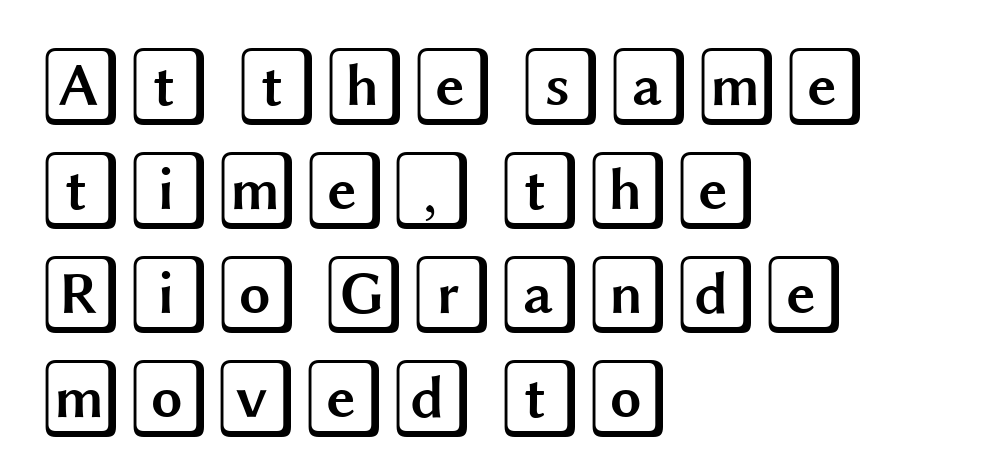
Q: Is the text italic (slanted)? A: No, it is upright.
Q: Is the text underlined? A: No.
Q: How is the paragraph aligned? A: Left-aligned.
Q: Is the spacing between letters normal or unusually wide? A: Normal.
Q: Is the spacing between lines tight, normal or loose? A: Normal.
Q: Width (condensed, normal, or wide)? A: Wide.
Q: x-height? A: Large.
